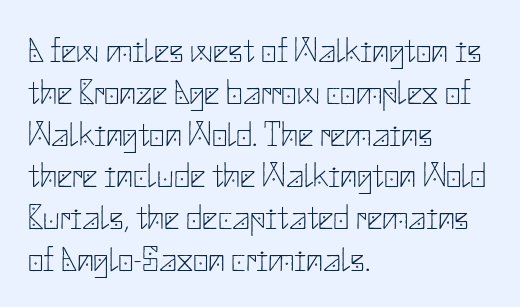
Q: Is the text bold? A: No.
Q: Is the text italic (slanted)? A: No, it is upright.
Q: Is the typeface a serif or a sans-serif typeface? A: Sans-serif.
Q: Is the text underlined? A: No.
Q: How is the paragraph aligned? A: Left-aligned.
Q: Is the spacing between letters normal or unusually wide? A: Normal.
Q: Width (condensed, normal, or wide)? A: Normal.
Q: Stroke contrast? A: Low.
Q: x-height? A: Small.
